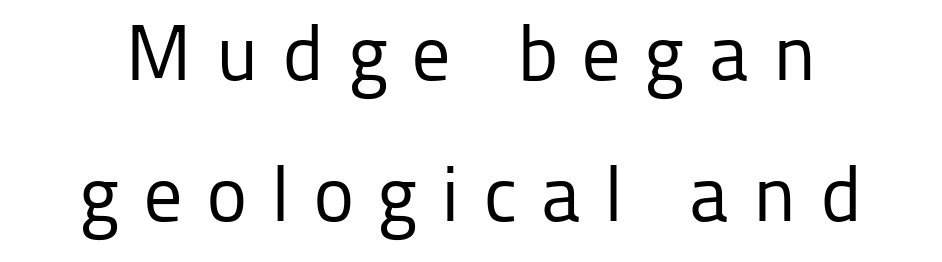
The image shows 79 px regular-weight sans-serif type, upright; set line spacing 1.79x, unusually wide letter spacing (+0.29 em), not underlined; low stroke contrast and a medium x-height.
